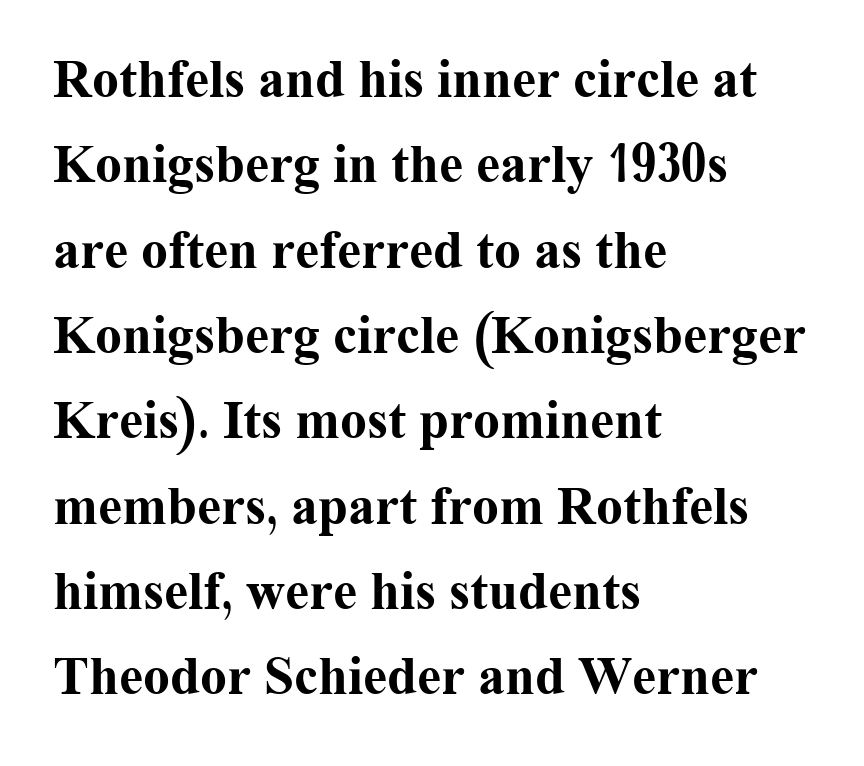
The image shows 54 px bold serif type, upright; set left-aligned, normal line spacing (1.58x), normal letter spacing, not underlined; medium stroke contrast and a medium x-height.
